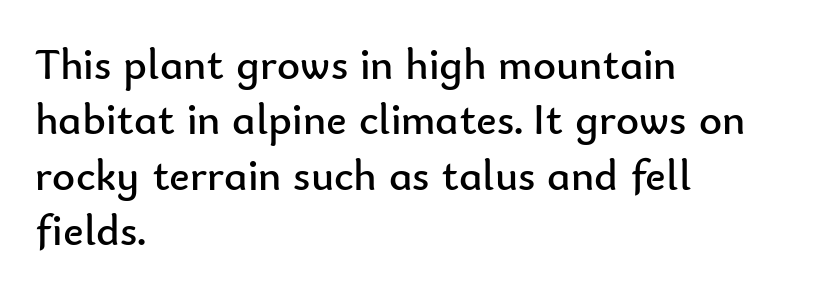
{"serif": "no", "italic": "no", "bold": "no", "weight": "regular", "width": "normal", "stroke_contrast": "low", "x_height": "small", "monospaced": "no", "underline": "no", "align": "left", "line_spacing": "normal", "line_spacing_ratio": 1.26, "letter_spacing": "normal", "letter_spacing_em": 0.0, "glyph_px": 44}
